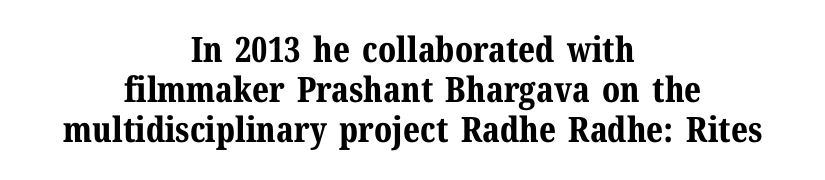
The image shows 35 px bold serif type, upright; set centered, tight line spacing (1.14x), normal letter spacing, not underlined; medium stroke contrast and a medium x-height.
